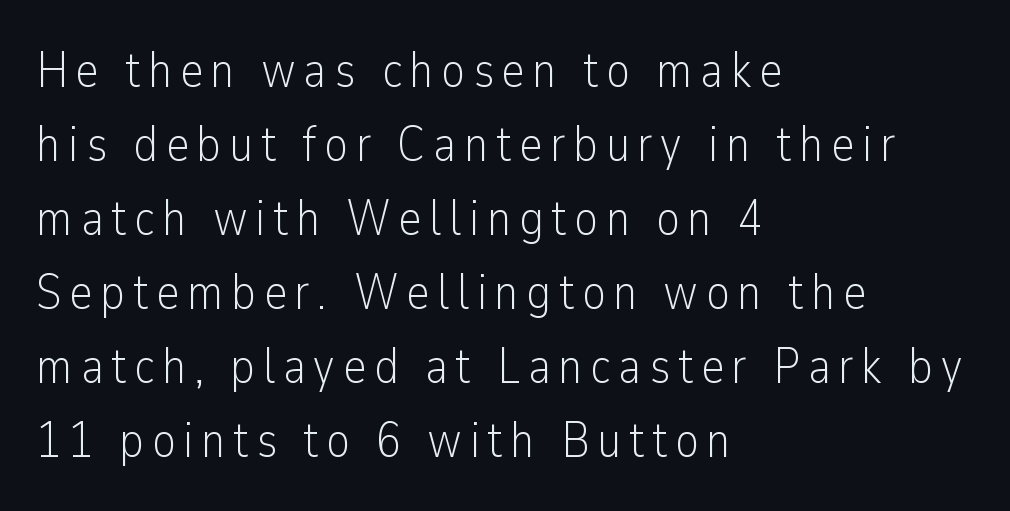
{"serif": "no", "italic": "no", "bold": "no", "weight": "light", "width": "condensed", "stroke_contrast": "low", "x_height": "medium", "monospaced": "no", "underline": "no", "align": "left", "line_spacing": "normal", "line_spacing_ratio": 1.48, "glyph_px": 50}
